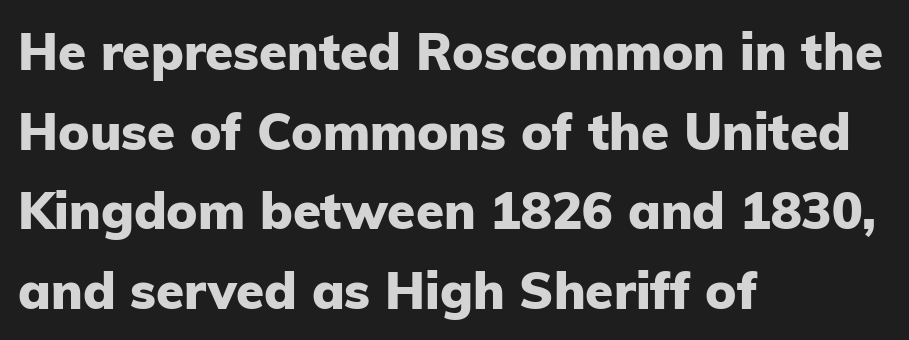
The image shows 51 px heavy sans-serif type, upright; set left-aligned, normal line spacing (1.56x), normal letter spacing, not underlined; low stroke contrast and a medium x-height.
